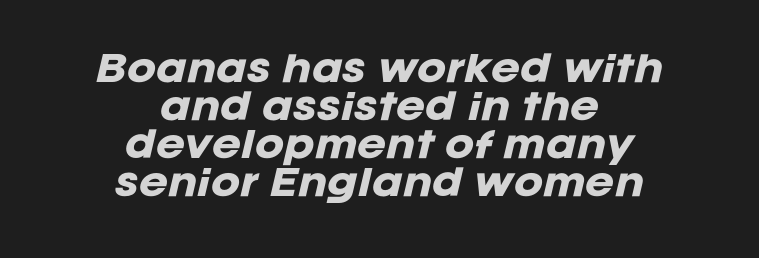
The sample has been set heavy, in full bold. These lines stack symmetrically, like a column narrowing and widening about its center. The axis of the letterforms is tilted away from vertical. Bare-footed words on every line. The block of text is dense from top to bottom, with scant space between rows. Do the characters align in a grid? No, the font is proportional.
